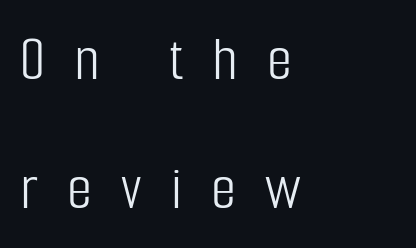
Q: Is the text bold? A: No.
Q: Is the text italic (slanted)? A: No, it is upright.
Q: Is the typeface a serif or a sans-serif typeface? A: Sans-serif.
Q: Is the text underlined? A: No.
Q: How is the paragraph aligned? A: Left-aligned.
Q: Is the spacing between letters normal or unusually wide? A: Unusually wide.
Q: Is the spacing between lines tight, normal or loose? A: Loose.
Q: Width (condensed, normal, or wide)? A: Condensed.
Q: Stroke contrast? A: Low.
Q: x-height? A: Medium.
Q: Monospaced? A: No.
